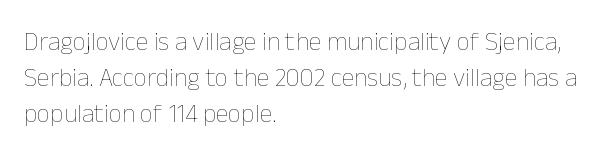
{"italic": "no", "bold": "no", "underline": "no", "align": "left", "line_spacing": "normal", "line_spacing_ratio": 1.38, "letter_spacing": "normal", "letter_spacing_em": 0.0, "glyph_px": 26}
